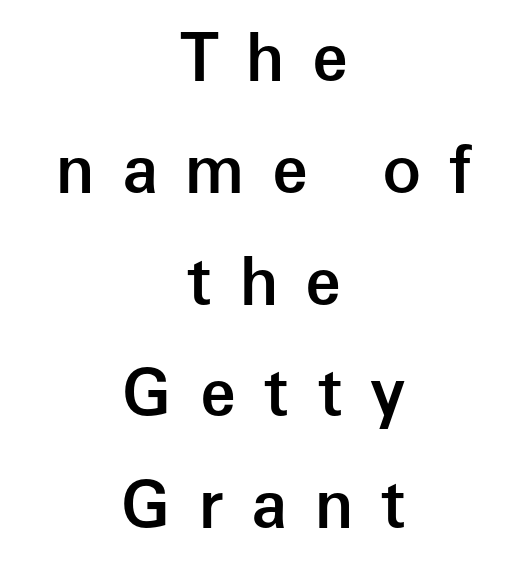
The image shows 65 px semibold sans-serif type, upright; set centered, line spacing 1.72x, unusually wide letter spacing (+0.42 em), not underlined; low stroke contrast and a medium x-height.
